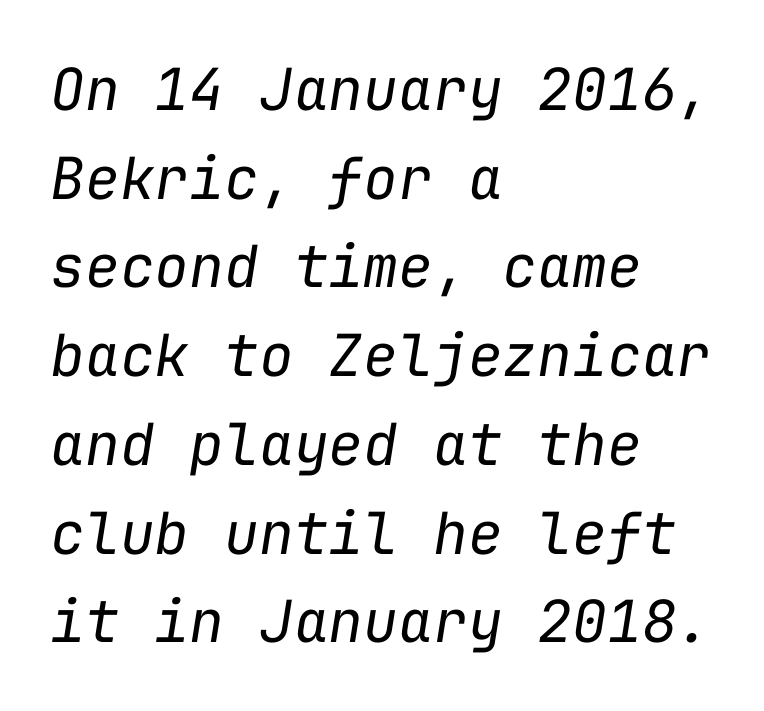
Default kerning and tracking; the words read as compact shapes. The rendering uses typewriter-style spacing with identical character cells. Stem width sits at or under what a default text font uses. Visually the block forms a straight wall on the left and a jagged coastline on the right.
